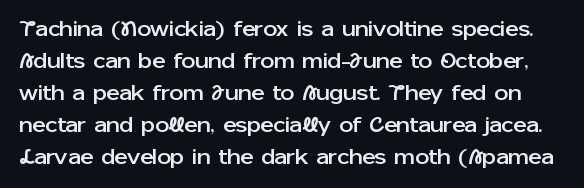
Descenders are the only things crossing below the line. Tracking value appears to be zero — textbook default spacing. Posture: straight, roman, zero tilt. How would I describe the line gaps? Plain and ordinary.
